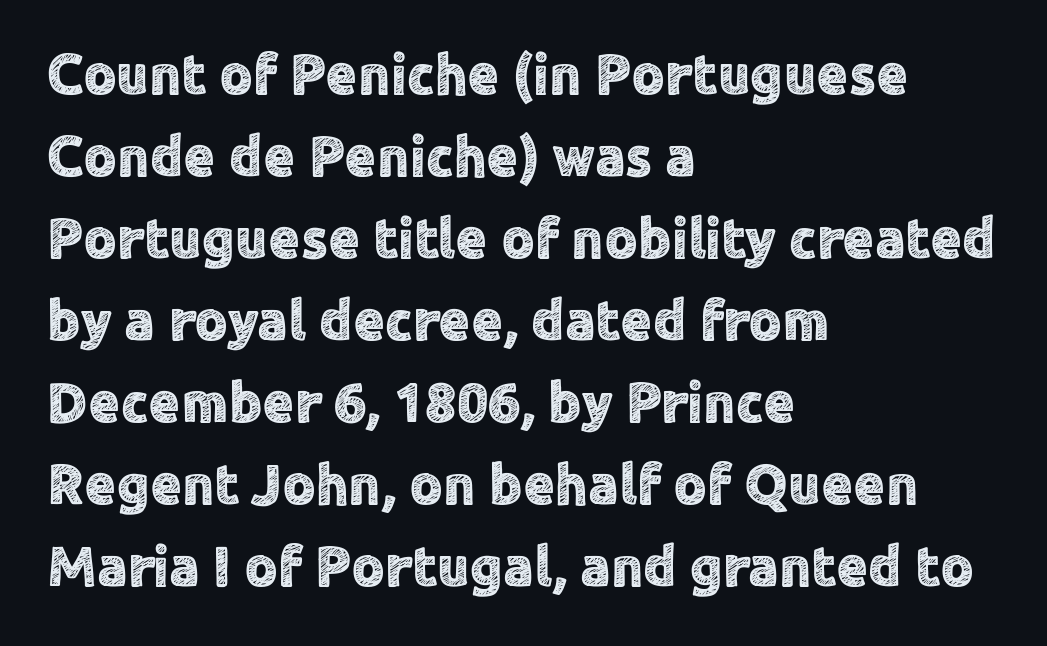
Q: Is the text italic (slanted)? A: No, it is upright.
Q: Is the typeface a serif or a sans-serif typeface? A: Sans-serif.
Q: Is the text underlined? A: No.
Q: How is the paragraph aligned? A: Left-aligned.
Q: Is the spacing between letters normal or unusually wide? A: Normal.
Q: Is the spacing between lines tight, normal or loose? A: Normal.
Q: Width (condensed, normal, or wide)? A: Normal.
Q: x-height? A: Medium.
Q: Monospaced? A: No.
